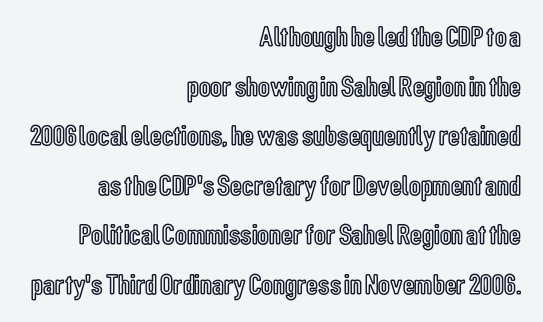
The image shows 29 px condensed type, upright; set right-aligned, line spacing 1.71x, normal letter spacing, not underlined; a medium x-height.
